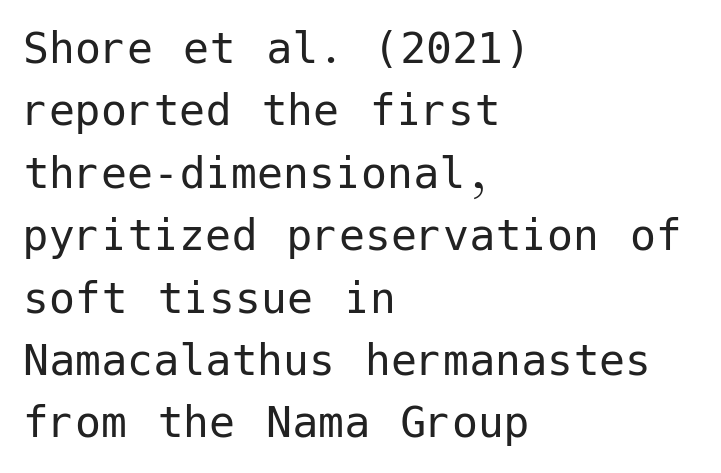
{"serif": "no", "italic": "no", "bold": "no", "weight": "regular", "width": "normal", "stroke_contrast": "low", "x_height": "medium", "underline": "no", "align": "left", "line_spacing_ratio": 1.2, "letter_spacing": "normal", "letter_spacing_em": 0.0, "glyph_px": 52}
